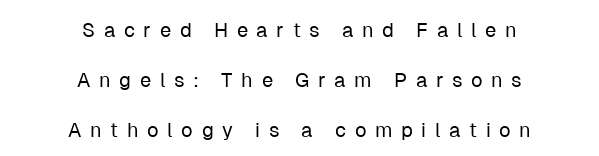
Q: Is the text bold? A: No.
Q: Is the text italic (slanted)? A: No, it is upright.
Q: Is the text underlined? A: No.
Q: How is the paragraph aligned? A: Centered.
Q: Is the spacing between letters normal or unusually wide? A: Unusually wide.
Q: Is the spacing between lines tight, normal or loose? A: Loose.
